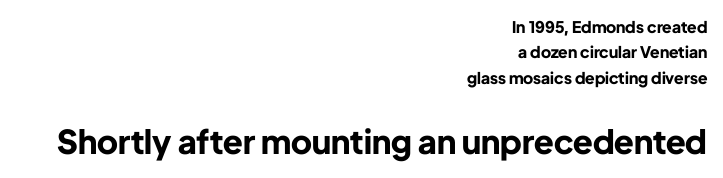
{"serif": "no", "italic": "no", "bold": "yes", "weight": "bold", "width": "normal", "stroke_contrast": "low", "x_height": "medium", "monospaced": "no", "underline": "no", "align": "right", "line_spacing": "normal", "line_spacing_ratio": 1.59, "letter_spacing": "normal", "letter_spacing_em": 0.0, "larger_block": "second", "size_ratio": 2.06, "glyph_px": 33}
